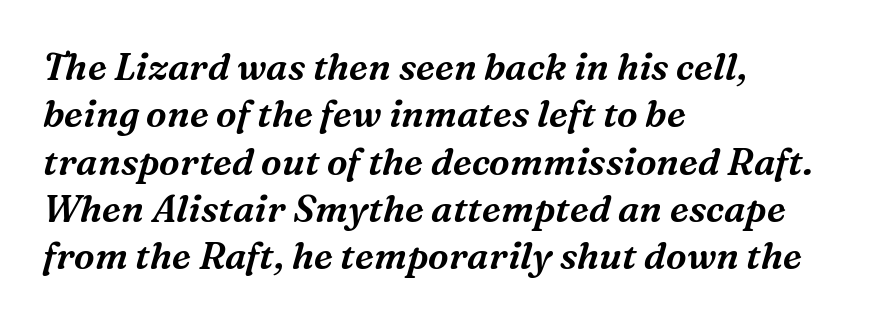
Quick note: underline off. Tracking value appears to be zero — textbook default spacing. Is there much room between lines? A standard amount, neither cramped nor airy. The passage shown is typeset with a serif family.
